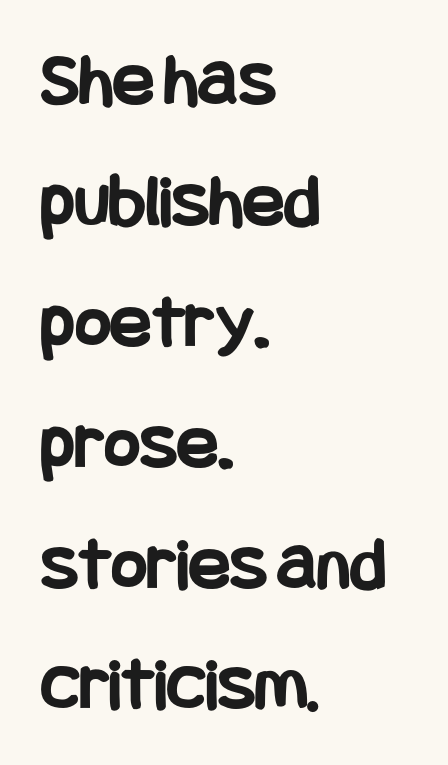
The image shows 77 px bold, condensed sans-serif type, upright; set left-aligned, normal line spacing (1.57x), normal letter spacing, not underlined; low stroke contrast and a large x-height.
